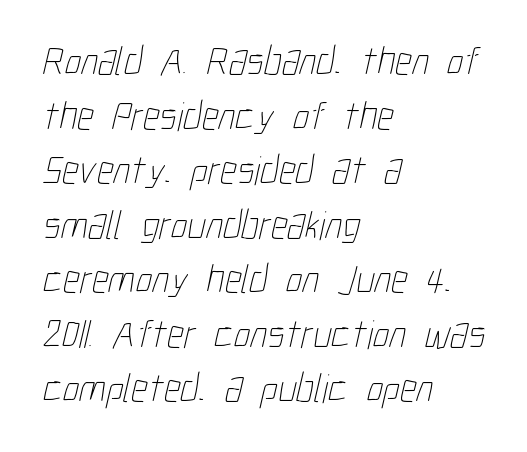
A clean baseline with only descenders dipping below it. There is no visible air inserted between adjacent glyphs. The paragraph shown leans on its left margin. No heavy texture on the line: the type isn't bold. Do the characters align in a grid? No, the font is proportional.
